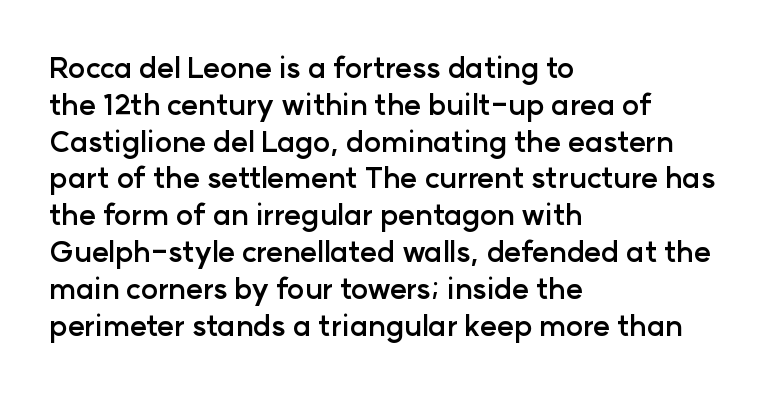
{"serif": "no", "italic": "no", "bold": "yes", "weight": "semibold", "width": "normal", "stroke_contrast": "low", "x_height": "medium", "monospaced": "no", "underline": "no", "align": "left", "line_spacing": "normal", "line_spacing_ratio": 1.27, "letter_spacing": "normal", "letter_spacing_em": 0.0, "glyph_px": 29}
